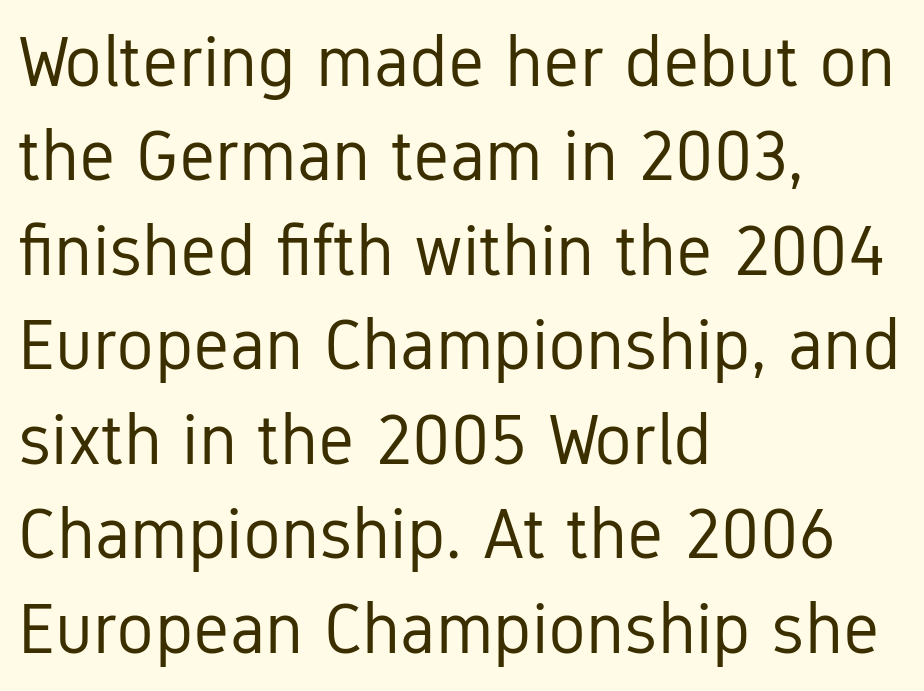
The image shows 71 px regular-weight, condensed sans-serif type, upright; set left-aligned, normal line spacing (1.33x), normal letter spacing, not underlined; low stroke contrast and a medium x-height.
